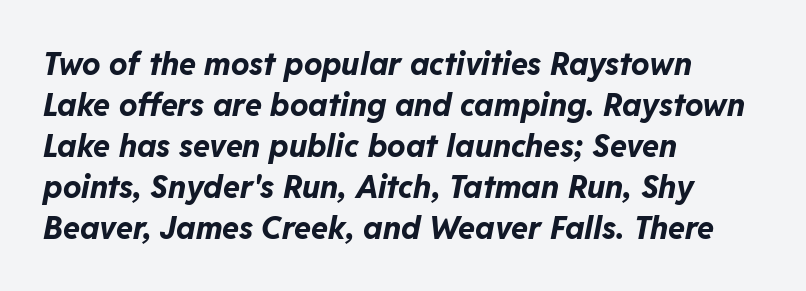
The image shows 31 px bold type, italic (leaning right); set left-aligned, normal line spacing (1.32x), normal letter spacing, not underlined; low stroke contrast and a medium x-height.
